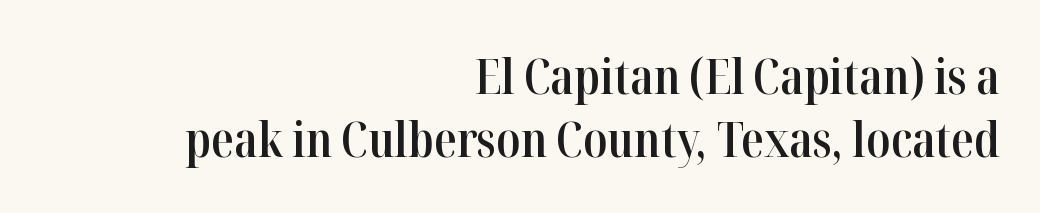
Q: Is the text bold? A: Semi-bold.
Q: Is the text italic (slanted)? A: No, it is upright.
Q: Is the typeface a serif or a sans-serif typeface? A: Serif.
Q: Is the text underlined? A: No.
Q: How is the paragraph aligned? A: Right-aligned.
Q: Is the spacing between letters normal or unusually wide? A: Normal.
Q: Is the spacing between lines tight, normal or loose? A: Normal.
Q: Width (condensed, normal, or wide)? A: Condensed.
Q: Stroke contrast? A: High.
Q: x-height? A: Medium.
Q: Monospaced? A: No.
